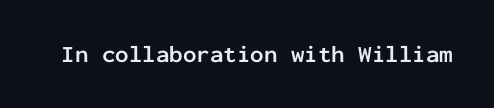
Q: Is the text bold? A: Yes.
Q: Is the text italic (slanted)? A: No, it is upright.
Q: Is the text underlined? A: No.
Q: Is the spacing between letters normal or unusually wide? A: Normal.
